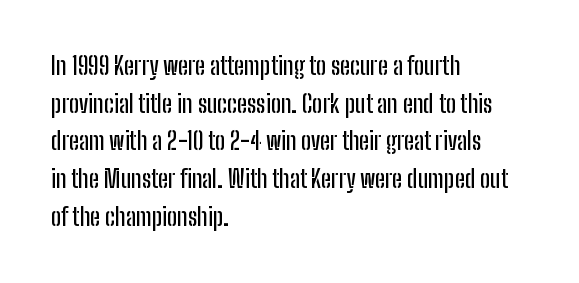
Q: Is the text italic (slanted)? A: No, it is upright.
Q: Is the text underlined? A: No.
Q: How is the paragraph aligned? A: Left-aligned.
Q: Is the spacing between letters normal or unusually wide? A: Normal.
Q: Is the spacing between lines tight, normal or loose? A: Normal.
